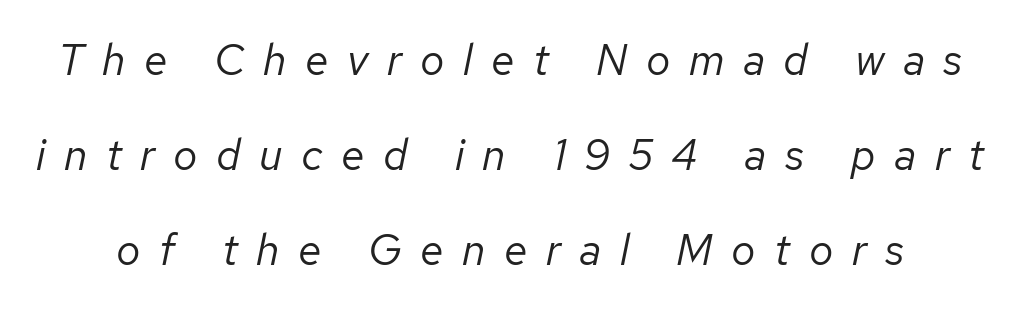
The zone under the glyphs is completely vacant. Each stroke keeps to a modest, everyday thickness or less. Notice the wide empty band between every row — that's loose leading. Short note: letters widely spaced. The typography opts for an oblique posture over an upright one. Is this a fixed-width face? No — the glyphs have proportional, varying widths.
